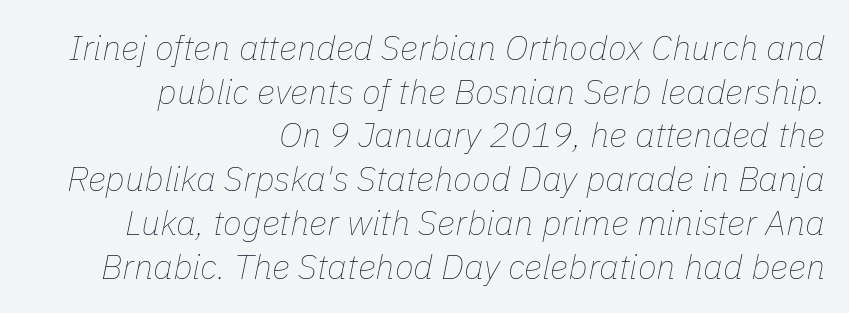
Q: Is the text bold? A: No.
Q: Is the text italic (slanted)? A: Yes, it leans right by about 11 degrees.
Q: Is the text underlined? A: No.
Q: How is the paragraph aligned? A: Right-aligned.
Q: Is the spacing between letters normal or unusually wide? A: Normal.
Q: Is the spacing between lines tight, normal or loose? A: Normal.
Q: Width (condensed, normal, or wide)? A: Normal.
Q: Stroke contrast? A: Low.
Q: x-height? A: Medium.
Q: Monospaced? A: No.
